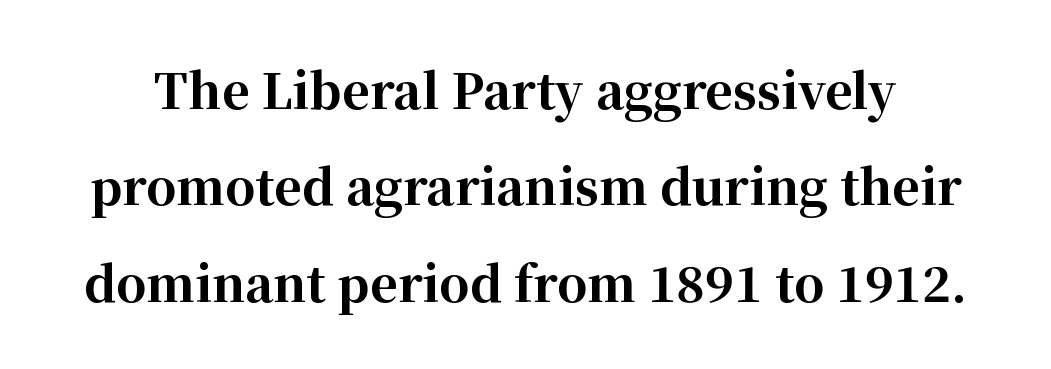
Q: Is the text bold? A: Yes.
Q: Is the text italic (slanted)? A: No, it is upright.
Q: Is the typeface a serif or a sans-serif typeface? A: Serif.
Q: Is the text underlined? A: No.
Q: Is the spacing between letters normal or unusually wide? A: Normal.
Q: Is the spacing between lines tight, normal or loose? A: Loose.
Q: Width (condensed, normal, or wide)? A: Normal.
Q: Stroke contrast? A: High.
Q: x-height? A: Medium.
Q: Monospaced? A: No.
